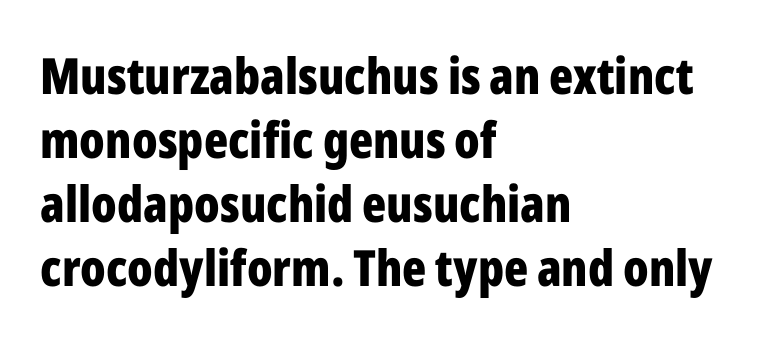
The image shows 50 px bold, condensed sans-serif type, upright; set left-aligned, normal line spacing (1.28x), normal letter spacing, not underlined; low stroke contrast and a medium x-height.
